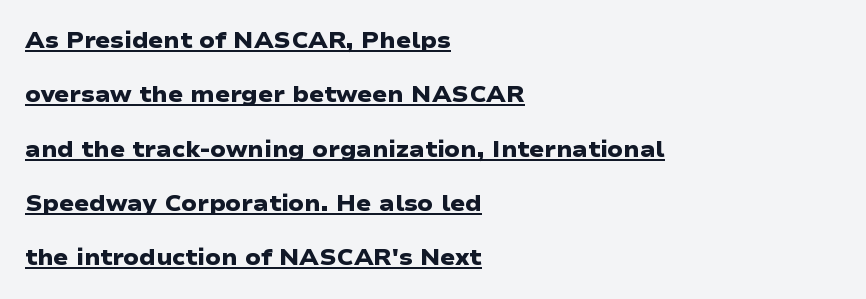
{"bold": "yes", "underline": "yes", "align": "left", "line_spacing": "loose", "line_spacing_ratio": 2.47, "letter_spacing": "normal", "letter_spacing_em": 0.0, "glyph_px": 22}
